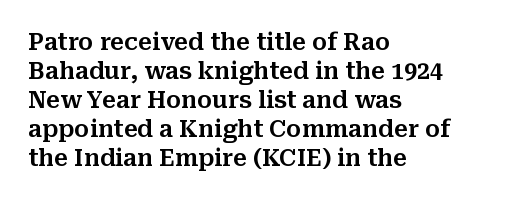
Q: Is the text italic (slanted)? A: No, it is upright.
Q: Is the text underlined? A: No.
Q: How is the paragraph aligned? A: Left-aligned.
Q: Is the spacing between letters normal or unusually wide? A: Normal.
Q: Is the spacing between lines tight, normal or loose? A: Normal.
